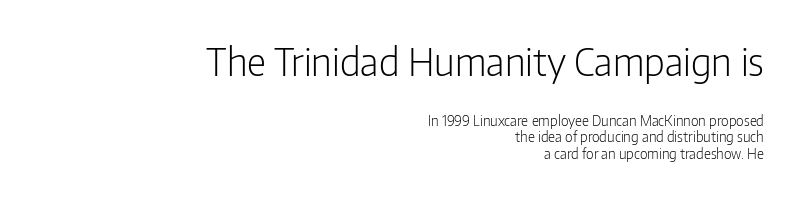
The image shows 38 px light, condensed sans-serif type, upright; set right-aligned, line spacing 1.17x, normal letter spacing, not underlined; the first (top) block is 2.71x larger; low stroke contrast and a medium x-height.
